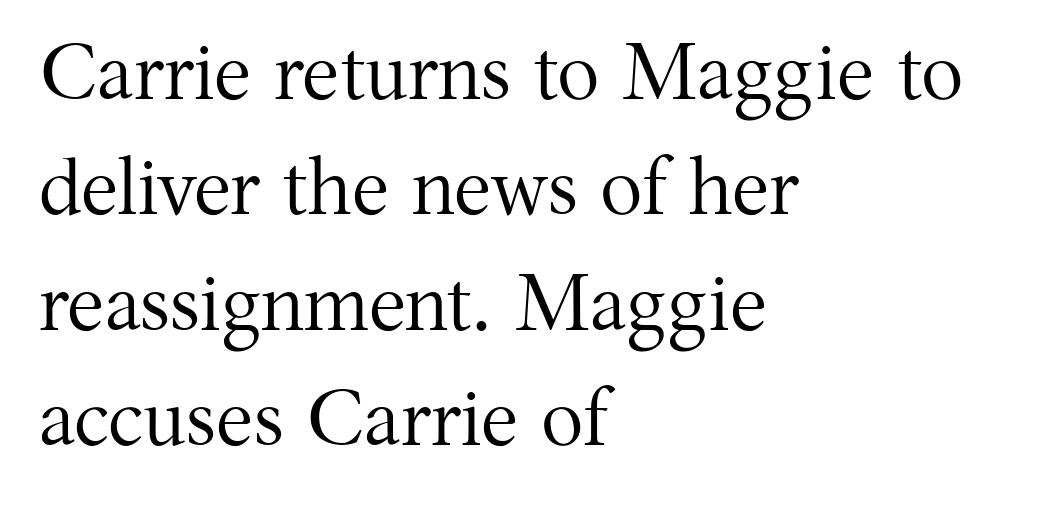
The image shows 79 px regular-weight serif type, upright; set left-aligned, normal line spacing (1.46x), normal letter spacing, not underlined; medium stroke contrast and a medium x-height.
